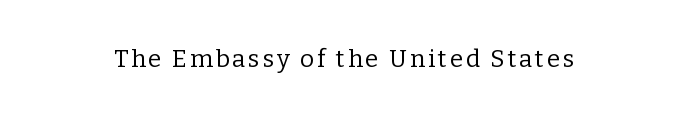
{"italic": "no", "bold": "no", "underline": "no", "glyph_px": 24}
